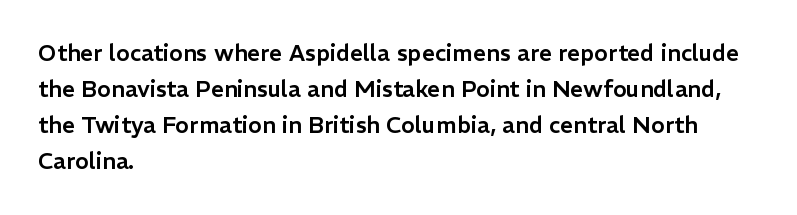
{"italic": "no", "underline": "no", "align": "left", "line_spacing": "normal", "line_spacing_ratio": 1.57, "letter_spacing": "normal", "letter_spacing_em": 0.0, "glyph_px": 23}
